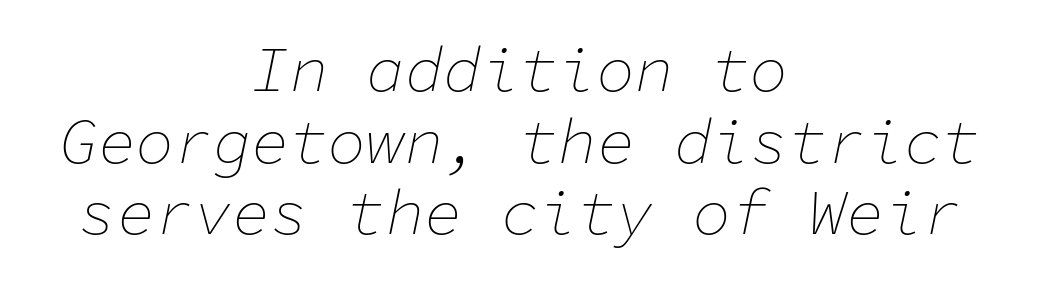
The image shows 64 px thin type, italic (leaning right), monospaced; set centered, tight line spacing (1.12x), normal letter spacing, not underlined; low stroke contrast and a medium x-height.
